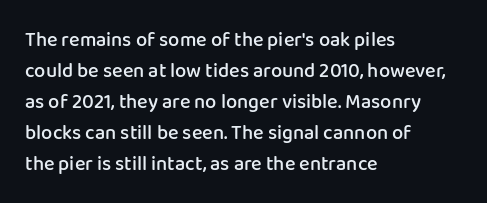
{"italic": "no", "bold": "semi", "underline": "no", "align": "left", "line_spacing": "normal", "line_spacing_ratio": 1.55, "letter_spacing": "normal", "letter_spacing_em": 0.0, "glyph_px": 20}
